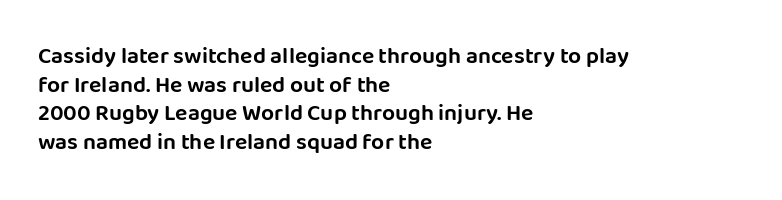
The image shows 23 px text type, upright; set left-aligned, line spacing 1.24x, normal letter spacing, not underlined.
